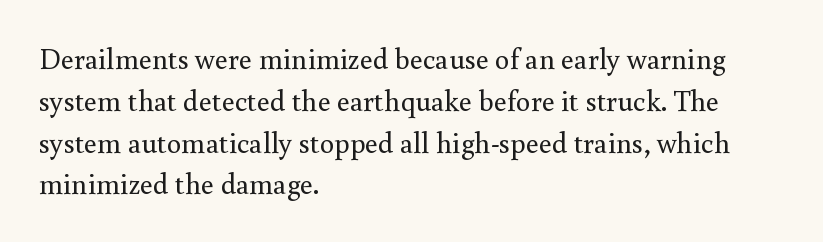
{"serif": "yes", "italic": "no", "bold": "no", "weight": "regular", "width": "normal", "x_height": "small", "monospaced": "no", "underline": "no", "align": "left", "line_spacing": "normal", "line_spacing_ratio": 1.44, "letter_spacing": "normal", "letter_spacing_em": 0.0, "glyph_px": 29}
